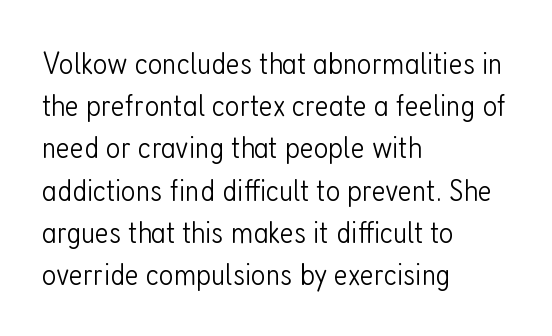
The image shows 32 px light, condensed sans-serif type, upright; set left-aligned, normal line spacing (1.32x), normal letter spacing, not underlined; low stroke contrast and a medium x-height.
